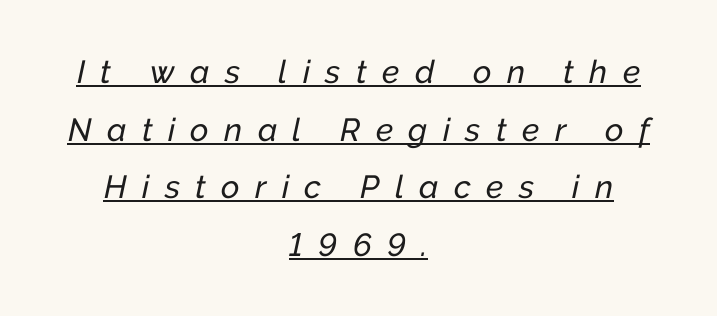
Line starts and ends both wander, symmetrically. Like a heading marked for emphasis, these lines bear an underscore. These lines are rendered in a variable-pitch font. These lines were composed using italics. What stands out about the letter spacing? Its width — letters are far apart.
